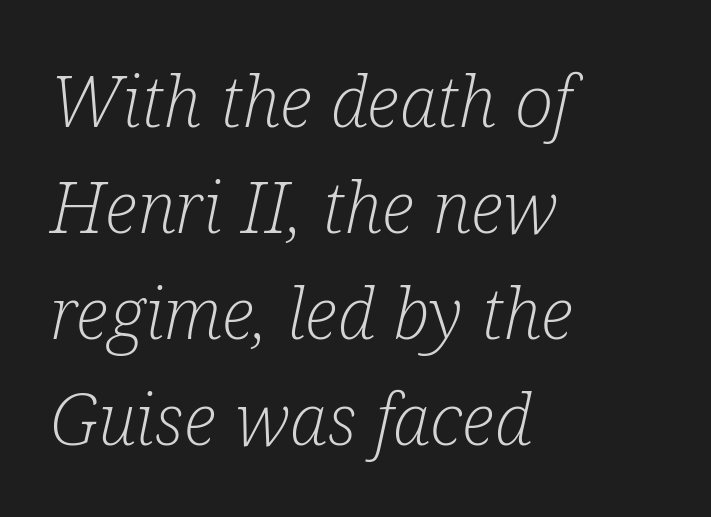
{"serif": "yes", "italic": "yes", "lean": "right", "slant_degrees": 12, "bold": "no", "weight": "light", "width": "condensed", "stroke_contrast": "low", "x_height": "medium", "monospaced": "no", "underline": "no", "align": "left", "line_spacing": "normal", "line_spacing_ratio": 1.47, "letter_spacing": "normal", "letter_spacing_em": 0.0, "glyph_px": 72}
